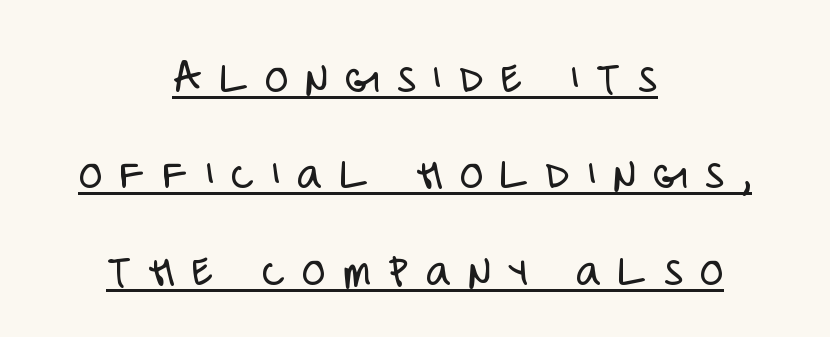
Unlike italic type, these characters show no tilt at all. The tracking jumps out immediately: characters are airy and widely separated. The rag falls on both sides of this text block equally. A baseline rule has been typeset under these characters. Think of a printed novel: that variable character pitch is what you see here. The rendering shows plain stroke endings on the letterforms — a sans-serif design.
